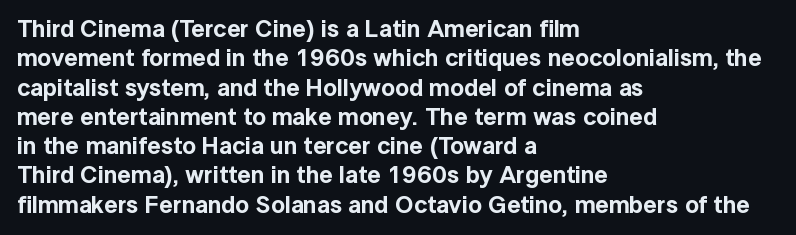
The image shows 24 px text type, upright; set left-aligned, line spacing 1.22x, normal letter spacing, not underlined.
